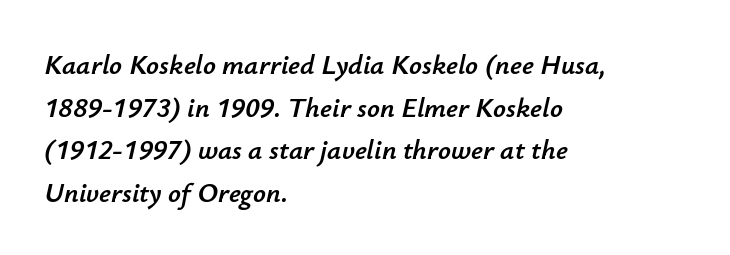
Q: Is the text italic (slanted)? A: Yes, it leans right by about 12 degrees.
Q: Is the text underlined? A: No.
Q: How is the paragraph aligned? A: Left-aligned.
Q: Is the spacing between letters normal or unusually wide? A: Normal.
Q: Is the spacing between lines tight, normal or loose? A: Normal.
Q: Width (condensed, normal, or wide)? A: Normal.
Q: Stroke contrast? A: Low.
Q: x-height? A: Small.
Q: Monospaced? A: No.
